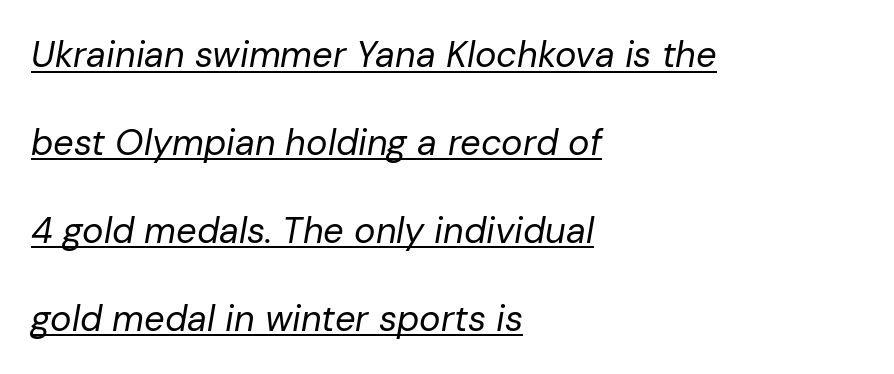
Notice how the passage keeps a crisp vertical edge on the left only. The sample's only ornament is a line tracing under the words. Here the designer chose a conventional face with non-uniform glyph widths. How are the letters spaced? Ordinarily, with no added tracking.
